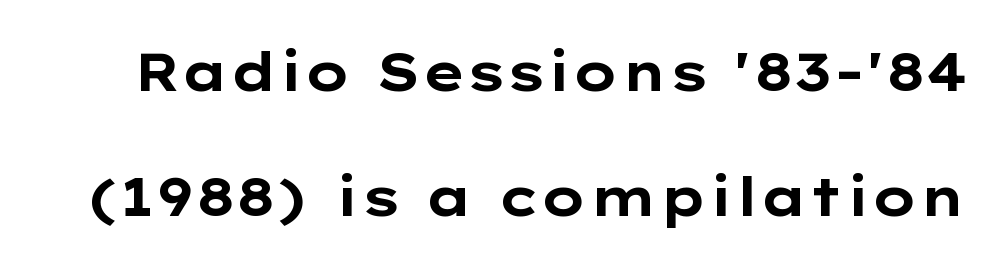
Q: Is the text bold? A: Yes.
Q: Is the text italic (slanted)? A: No, it is upright.
Q: Is the typeface a serif or a sans-serif typeface? A: Sans-serif.
Q: Is the text underlined? A: No.
Q: Is the spacing between letters normal or unusually wide? A: Normal.
Q: Is the spacing between lines tight, normal or loose? A: Loose.
Q: Width (condensed, normal, or wide)? A: Wide.
Q: Stroke contrast? A: Low.
Q: x-height? A: Medium.
Q: Monospaced? A: No.
